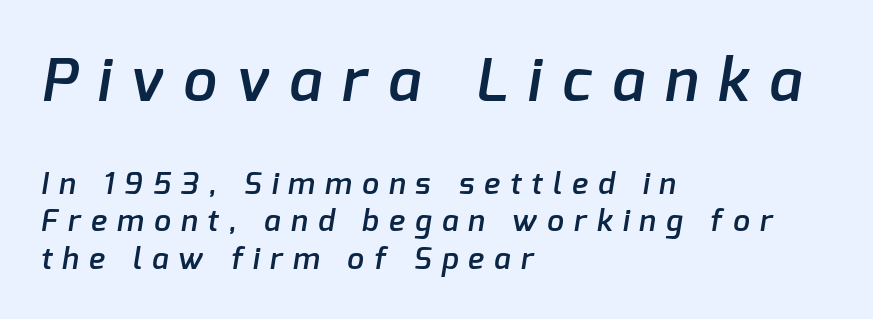
Reading down the column, the eye jumps a familiar distance to each next line. Compare the two chunks: the upper has the greater cap height. Letterform terminals end flat and unadorned throughout the passage. These lines are set flush left with a ragged right edge.
